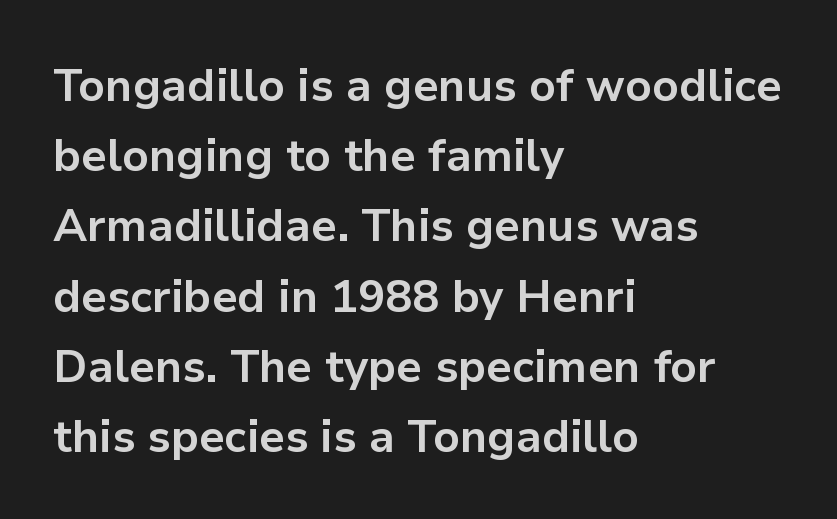
Rows of type keep a routine distance in the vertical direction. Vertical strokes here are truly vertical. Spacing between characters is what you'd get straight out of the box. Is the block centered? No — it sits flush against the left margin. Proportional: the letters do not fall into vertical columns. A sans-serif font was chosen for this passage.
